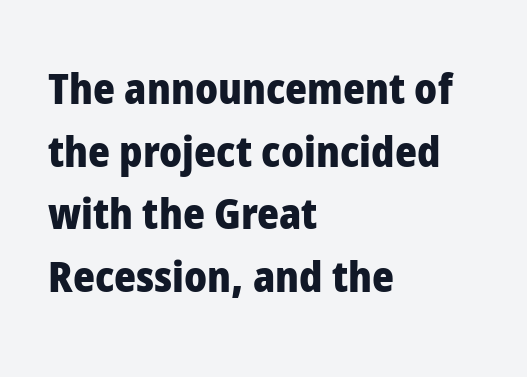
The image shows 42 px heavy sans-serif type, upright; set left-aligned, normal line spacing (1.49x), normal letter spacing, not underlined; low stroke contrast and a medium x-height.
